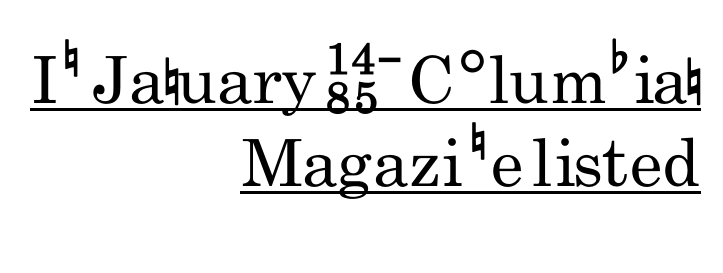
Serif or sans? Sans — the stroke terminals are bare. The characters are drawn with everyday or finer stroke widths. Descenders here cross a horizontal rule under the line. Posture: upright roman.
